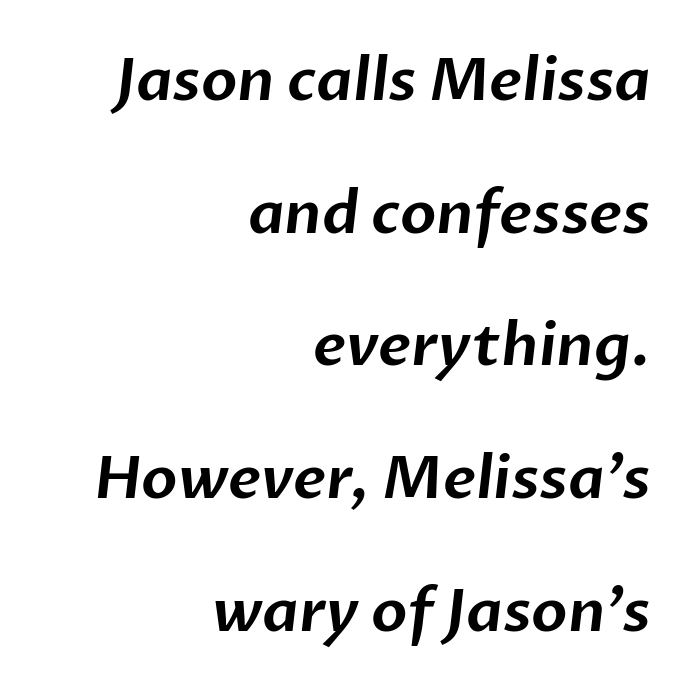
You can tell from the bare stems that sans-serif type was used. The letters advance in unequal steps, a hallmark of proportional type. Layout note: lines flush right. Glyph-to-glyph distance matches everyday printed text. Baseline-to-baseline distance is far greater than the letter height. A bare baseline throughout the passage.
